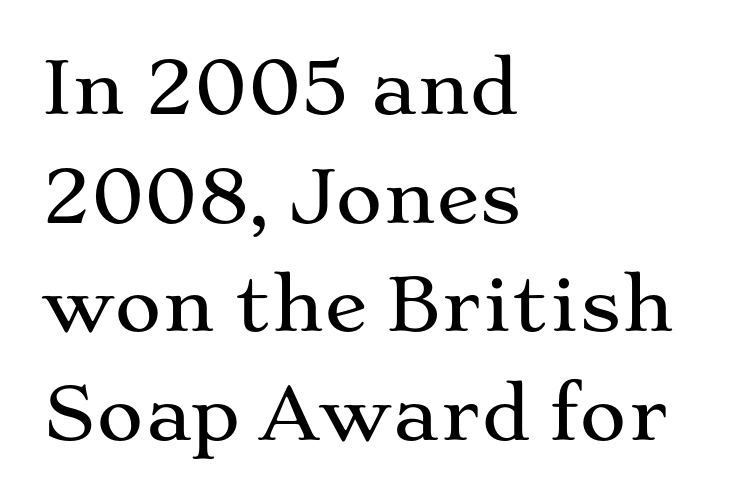
Q: Is the text italic (slanted)? A: No, it is upright.
Q: Is the typeface a serif or a sans-serif typeface? A: Serif.
Q: Is the text underlined? A: No.
Q: How is the paragraph aligned? A: Left-aligned.
Q: Is the spacing between letters normal or unusually wide? A: Normal.
Q: Is the spacing between lines tight, normal or loose? A: Normal.
Q: Width (condensed, normal, or wide)? A: Wide.
Q: Stroke contrast? A: Medium.
Q: x-height? A: Medium.
Q: Monospaced? A: No.
